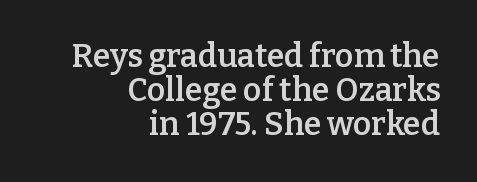
The axis of the letterforms is exactly vertical. Note the varied advance widths — an 'i' is clearly narrower than an 'm'. Small tapered or slab feet sit at the stroke ends, so this counts as serif. Cramped leading. The face used here is a semibold: visibly heavier than regular, lighter than bold.
